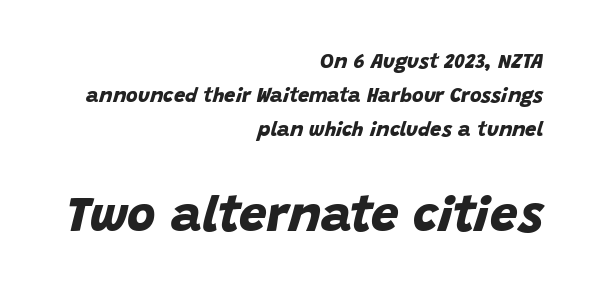
{"serif": "no", "bold": "yes", "weight": "bold", "width": "normal", "stroke_contrast": "low", "x_height": "large", "monospaced": "no", "underline": "no", "align": "right", "line_spacing_ratio": 1.71, "letter_spacing": "normal", "letter_spacing_em": 0.0, "larger_block": "second", "size_ratio": 2.45, "glyph_px": 49}
